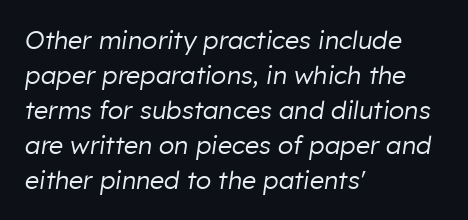
Q: Is the text bold? A: No.
Q: Is the text italic (slanted)? A: Yes, it leans right by about 8 degrees.
Q: Is the text underlined? A: No.
Q: How is the paragraph aligned? A: Left-aligned.
Q: Is the spacing between letters normal or unusually wide? A: Normal.
Q: Is the spacing between lines tight, normal or loose? A: Normal.
